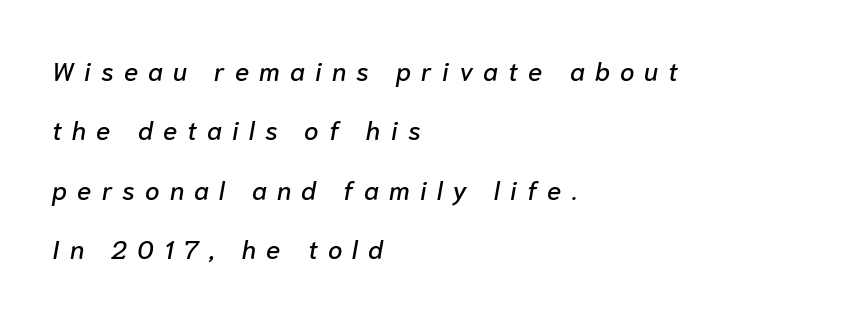
The image shows 26 px text type, italic (leaning right); set left-aligned, loose line spacing (2.28x), unusually wide letter spacing (+0.39 em), not underlined.
